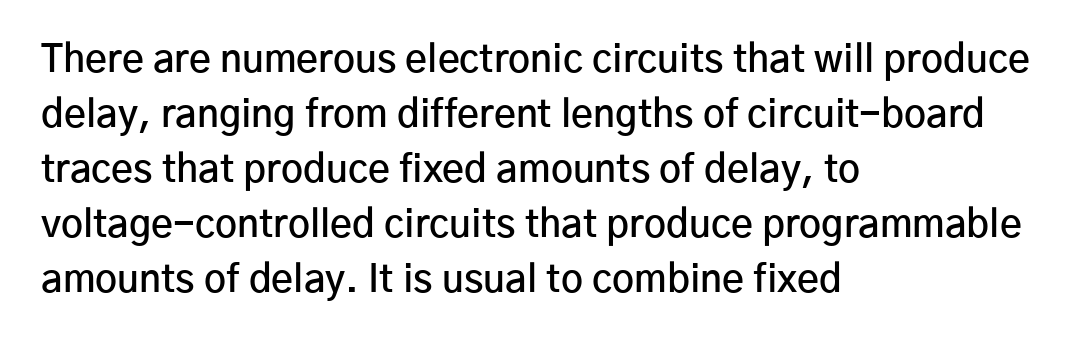
Q: Is the text bold? A: Semi-bold.
Q: Is the text italic (slanted)? A: No, it is upright.
Q: Is the typeface a serif or a sans-serif typeface? A: Sans-serif.
Q: Is the text underlined? A: No.
Q: How is the paragraph aligned? A: Left-aligned.
Q: Is the spacing between letters normal or unusually wide? A: Normal.
Q: Is the spacing between lines tight, normal or loose? A: Normal.
Q: Width (condensed, normal, or wide)? A: Normal.
Q: Stroke contrast? A: Low.
Q: x-height? A: Medium.
Q: Monospaced? A: No.
